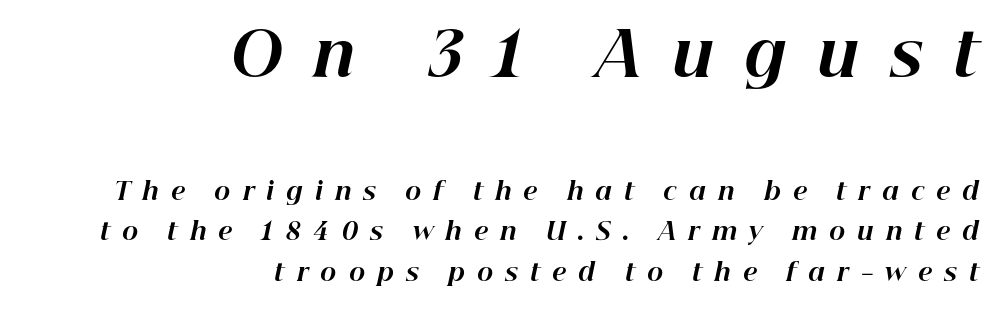
{"italic": "yes", "lean": "right", "slant_degrees": 12, "bold": "yes", "weight": "bold", "width": "normal", "stroke_contrast": "high", "x_height": "medium", "monospaced": "no", "underline": "no", "align": "right", "line_spacing": "normal", "line_spacing_ratio": 1.69, "letter_spacing": "wide", "letter_spacing_em": 0.5, "larger_block": "first", "size_ratio": 2.54, "glyph_px": 61}
